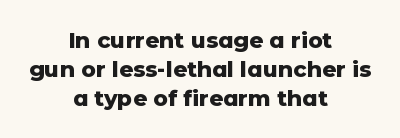
Q: Is the text bold? A: Yes.
Q: Is the text italic (slanted)? A: No, it is upright.
Q: Is the text underlined? A: No.
Q: How is the paragraph aligned? A: Centered.
Q: Is the spacing between letters normal or unusually wide? A: Normal.
Q: Is the spacing between lines tight, normal or loose? A: Normal.
